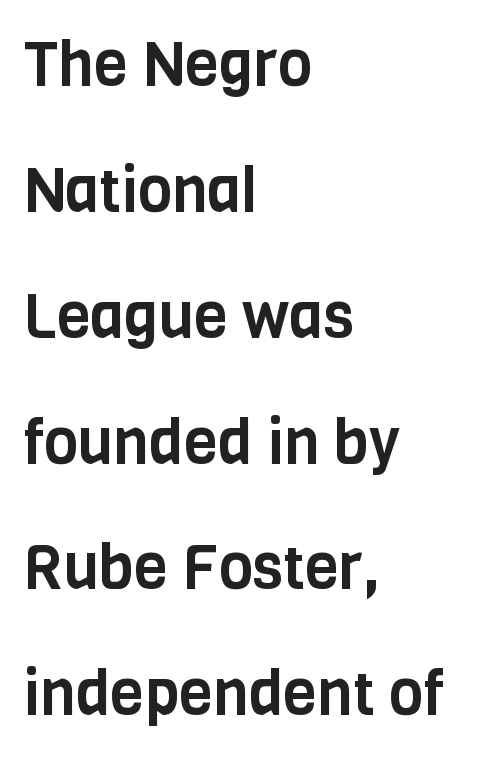
Q: Is the text italic (slanted)? A: No, it is upright.
Q: Is the typeface a serif or a sans-serif typeface? A: Sans-serif.
Q: Is the text underlined? A: No.
Q: How is the paragraph aligned? A: Left-aligned.
Q: Is the spacing between letters normal or unusually wide? A: Normal.
Q: Is the spacing between lines tight, normal or loose? A: Loose.
Q: Width (condensed, normal, or wide)? A: Condensed.
Q: Stroke contrast? A: Low.
Q: x-height? A: Large.
Q: Monospaced? A: No.
